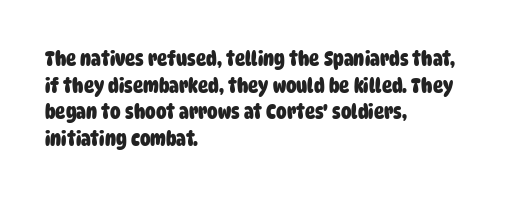
Unmarked baselines from the first word to the last. The setting favours the left margin, as ordinary paragraphs usually do. Regarding leading, the lines here are spaced in the standard way. Observe the ordinary spacing: letters are neighbours, not strangers. Heft: maximum for text — a bold.
